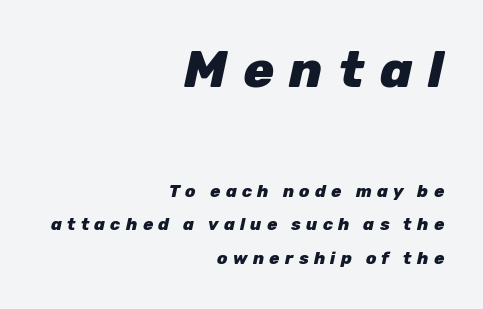
{"italic": "yes", "lean": "right", "slant_degrees": 12, "bold": "yes", "weight": "heavy", "width": "normal", "stroke_contrast": "low", "x_height": "medium", "monospaced": "no", "underline": "no", "align": "right", "line_spacing": "loose", "line_spacing_ratio": 1.98, "letter_spacing": "wide", "letter_spacing_em": 0.31, "larger_block": "first", "size_ratio": 3.0, "glyph_px": 51}
